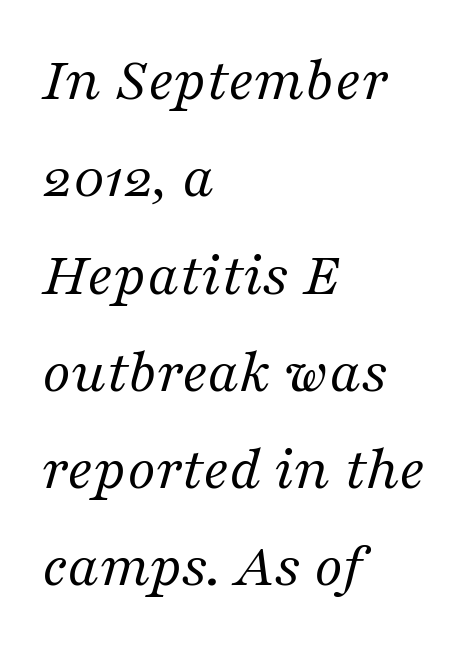
Q: Is the text bold? A: No.
Q: Is the text italic (slanted)? A: Yes, it leans right by about 16 degrees.
Q: Is the typeface a serif or a sans-serif typeface? A: Serif.
Q: Is the text underlined? A: No.
Q: How is the paragraph aligned? A: Left-aligned.
Q: Is the spacing between letters normal or unusually wide? A: Normal.
Q: Is the spacing between lines tight, normal or loose? A: Normal.
Q: Width (condensed, normal, or wide)? A: Normal.
Q: Stroke contrast? A: Medium.
Q: x-height? A: Medium.
Q: Monospaced? A: No.
